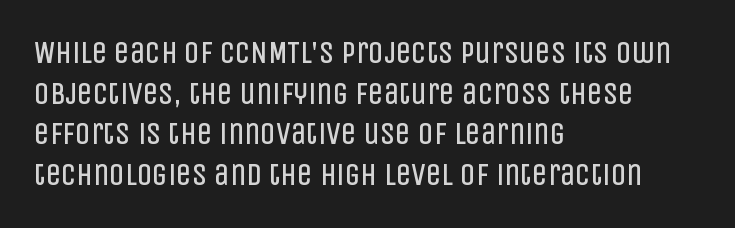
The image shows 31 px regular-weight, condensed sans-serif type, upright; set left-aligned, normal line spacing (1.31x), normal letter spacing, not underlined; low stroke contrast and a large x-height.
